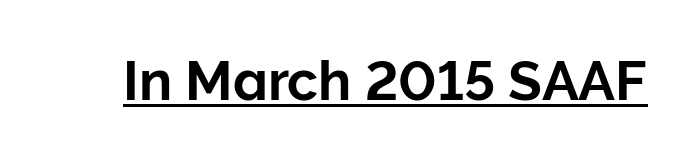
Q: Is the text italic (slanted)? A: No, it is upright.
Q: Is the typeface a serif or a sans-serif typeface? A: Sans-serif.
Q: Is the text underlined? A: Yes.
Q: Is the spacing between letters normal or unusually wide? A: Normal.
Q: Width (condensed, normal, or wide)? A: Normal.
Q: Stroke contrast? A: Low.
Q: x-height? A: Medium.
Q: Monospaced? A: No.
